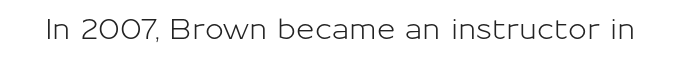
Q: Is the text italic (slanted)? A: No, it is upright.
Q: Is the typeface a serif or a sans-serif typeface? A: Sans-serif.
Q: Is the text underlined? A: No.
Q: Is the spacing between letters normal or unusually wide? A: Normal.
Q: Width (condensed, normal, or wide)? A: Normal.
Q: Stroke contrast? A: Low.
Q: x-height? A: Medium.
Q: Monospaced? A: No.
